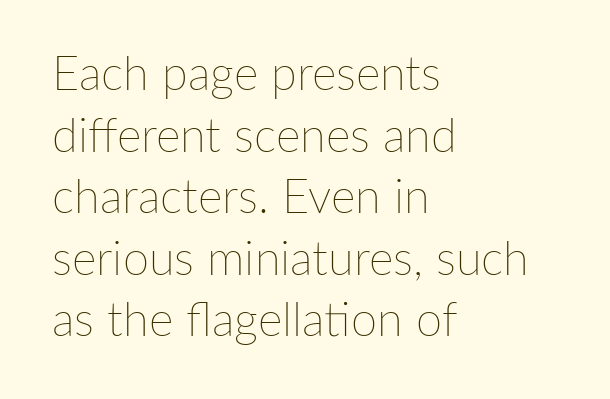
Q: Is the text bold? A: No.
Q: Is the text italic (slanted)? A: No, it is upright.
Q: Is the text underlined? A: No.
Q: How is the paragraph aligned? A: Left-aligned.
Q: Is the spacing between letters normal or unusually wide? A: Normal.
Q: Is the spacing between lines tight, normal or loose? A: Normal.
Q: Width (condensed, normal, or wide)? A: Normal.
Q: Stroke contrast? A: Low.
Q: x-height? A: Medium.
Q: Monospaced? A: No.
